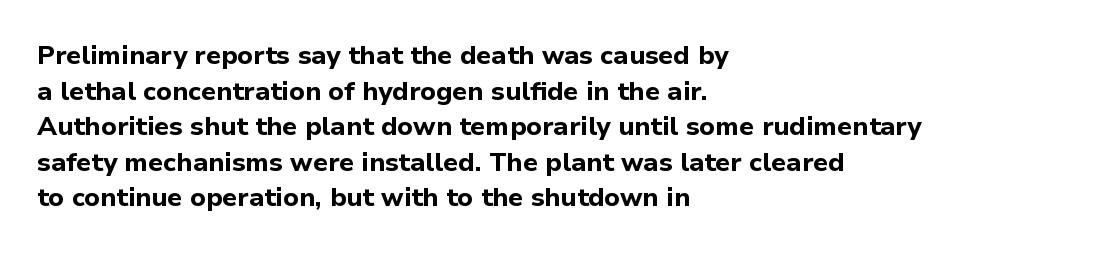
Descenders are the only things crossing below the line. Weight: bold. The tracking reads as untouched default to a designer's eye. A typesetter would mark this as roman, not italic.
